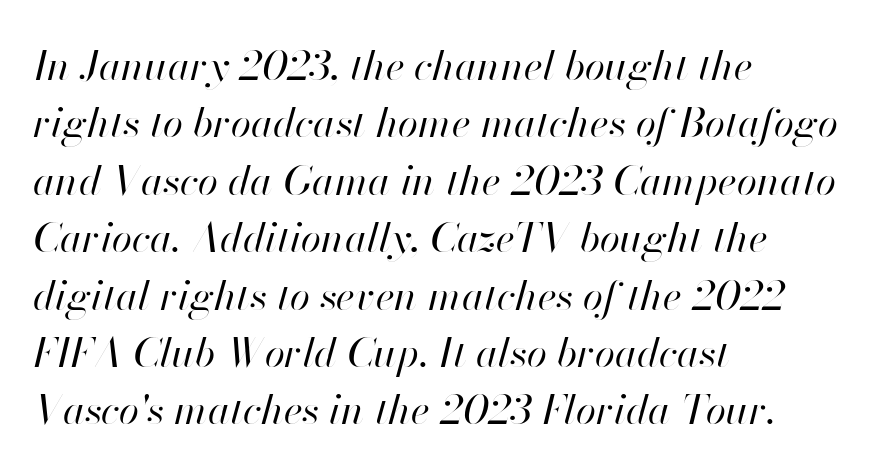
The letters advance in unequal steps, a hallmark of proportional type. There is no visible air inserted between adjacent glyphs. Line beginnings align vertically; line endings do not. Each row of text sits above clean, open space.
